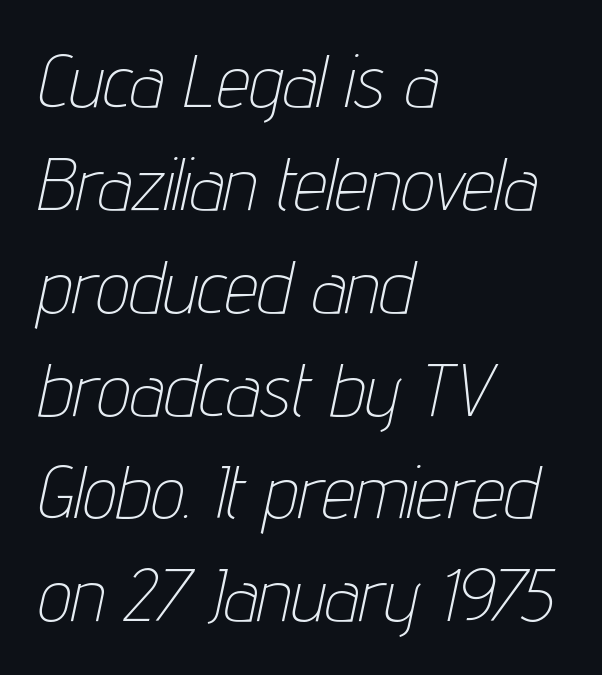
{"italic": "yes", "lean": "right", "slant_degrees": 12, "bold": "no", "weight": "thin", "width": "condensed", "stroke_contrast": "low", "x_height": "medium", "monospaced": "no", "underline": "no", "align": "left", "line_spacing": "normal", "line_spacing_ratio": 1.39, "letter_spacing": "normal", "letter_spacing_em": 0.0, "glyph_px": 74}
